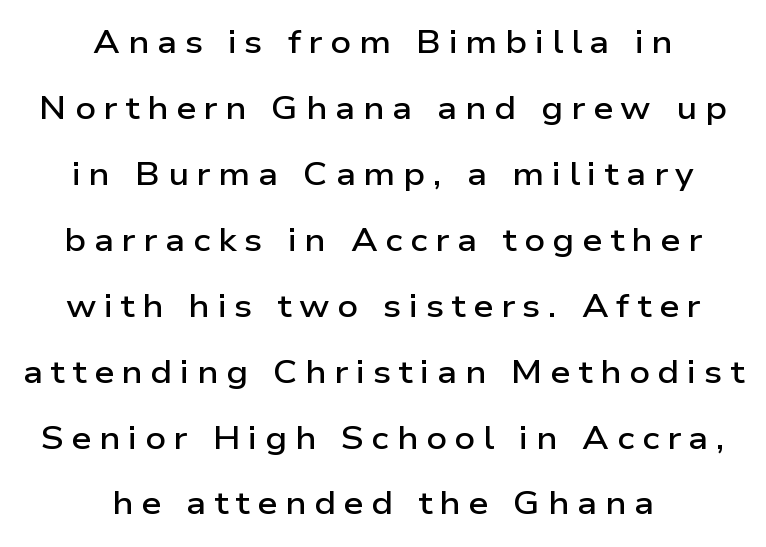
Character widths vary here, with narrow letters taking less room than wide ones. The horizontal fit of the characters is loose and conspicuously gappy. Anything drawn beneath the words? Only blank space. The typesetting leans somewhat heavy: a semibold. Both edges are ragged and mirror each other, which tells us the setting is centered.
